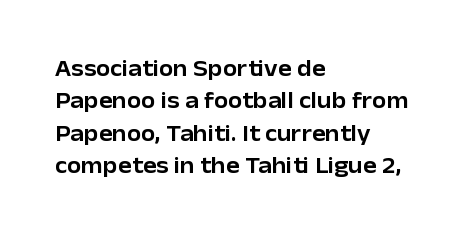
{"italic": "no", "underline": "no", "align": "left", "line_spacing": "normal", "line_spacing_ratio": 1.41, "letter_spacing": "normal", "letter_spacing_em": 0.0, "glyph_px": 23}
